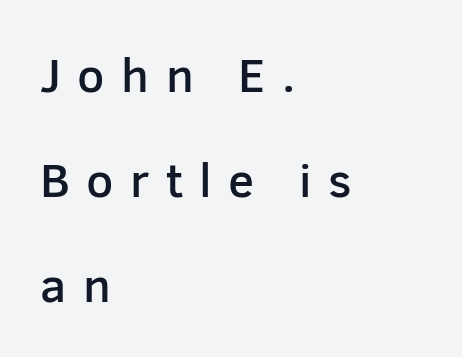
The image shows 48 px semibold sans-serif type, upright; set left-aligned, loose line spacing (2.19x), unusually wide letter spacing (+0.34 em), not underlined; low stroke contrast and a medium x-height.
